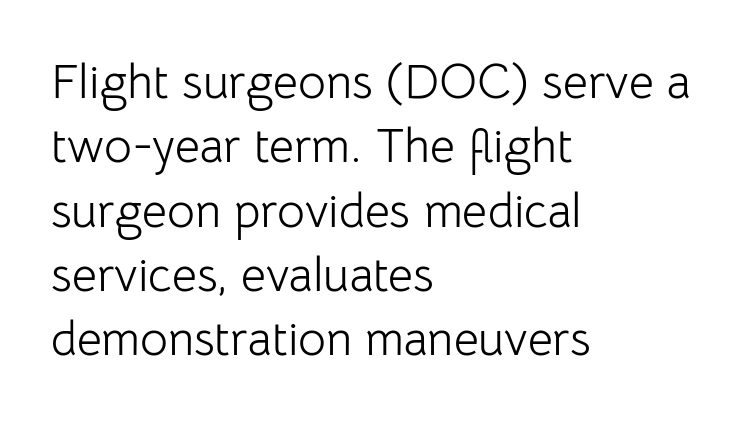
Bare-footed words on every line. Every character sits straight up, as roman type does. These lines are set flush left with a ragged right edge. Note the varied advance widths — an 'i' is clearly narrower than an 'm'. Leading matches the norm, producing a regular column. Nothing unusual about the tracking: characters are spaced as the font intends.
